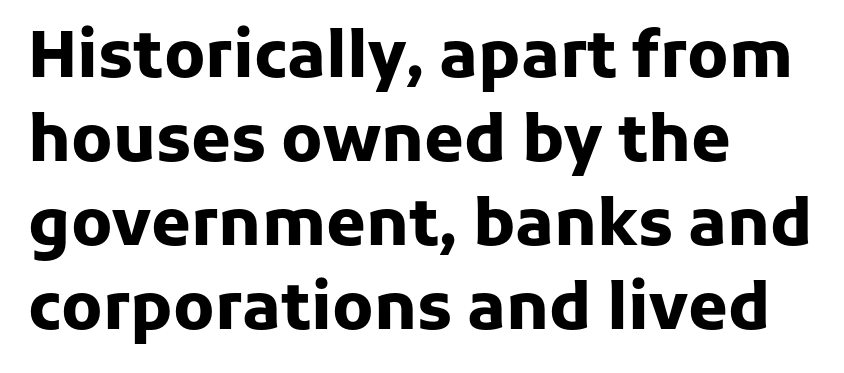
All the whitespace from short lines collects on the right. Note the varied advance widths — an 'i' is clearly narrower than an 'm'. Observe the ordinary spacing: letters are neighbours, not strangers. Nobody drew a line under any word here.
